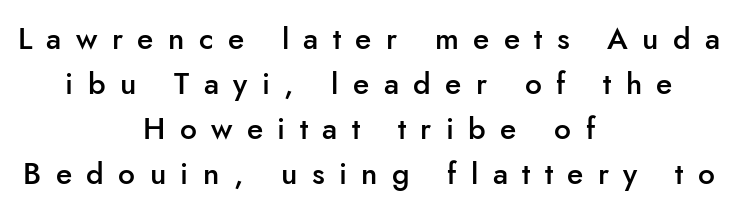
Q: Is the text bold? A: Semi-bold.
Q: Is the text italic (slanted)? A: No, it is upright.
Q: Is the typeface a serif or a sans-serif typeface? A: Sans-serif.
Q: Is the text underlined? A: No.
Q: How is the paragraph aligned? A: Centered.
Q: Is the spacing between letters normal or unusually wide? A: Unusually wide.
Q: Is the spacing between lines tight, normal or loose? A: Normal.
Q: Width (condensed, normal, or wide)? A: Normal.
Q: Stroke contrast? A: Low.
Q: x-height? A: Small.
Q: Monospaced? A: No.
